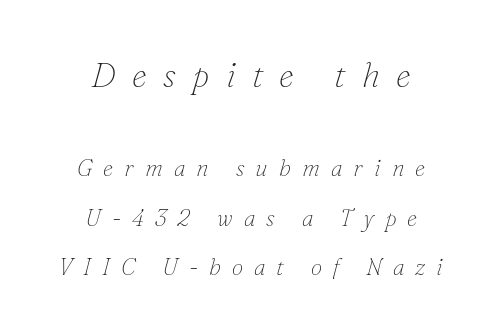
Here the designer chose a conventional face with non-uniform glyph widths. The typesetter chose a symmetrical, centered arrangement here. In terms of letterform style, serifs are clearly present. The designer dialed line spacing up above the default. Type size steps down from the first block to the second.
